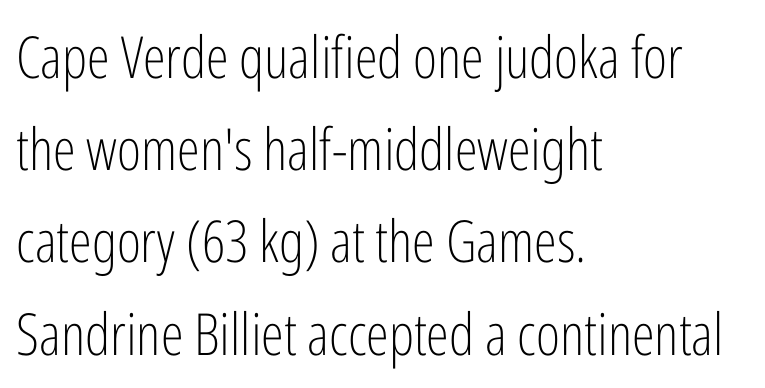
Serifs: no, the terminals of the letterforms are clean. Is this a fixed-width face? No — the glyphs have proportional, varying widths. This reads as an unemphasized weight, regular at the heaviest. The typesetter chose a ragged-right arrangement here. Upright lettering throughout.
